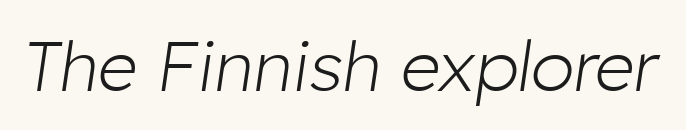
{"italic": "yes", "lean": "right", "slant_degrees": 8, "bold": "no", "weight": "light", "width": "normal", "stroke_contrast": "low", "x_height": "medium", "monospaced": "no", "underline": "no", "letter_spacing": "normal", "letter_spacing_em": 0.0, "glyph_px": 70}
